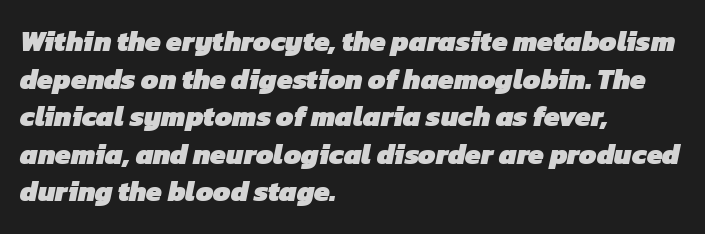
Q: Is the text bold? A: Yes.
Q: Is the typeface a serif or a sans-serif typeface? A: Sans-serif.
Q: Is the text underlined? A: No.
Q: How is the paragraph aligned? A: Left-aligned.
Q: Is the spacing between letters normal or unusually wide? A: Normal.
Q: Is the spacing between lines tight, normal or loose? A: Normal.
Q: Width (condensed, normal, or wide)? A: Normal.
Q: Stroke contrast? A: Low.
Q: x-height? A: Medium.
Q: Monospaced? A: No.
